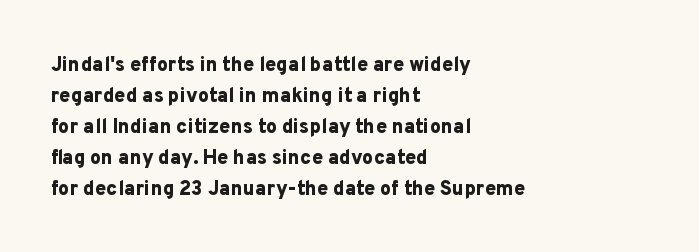
This is heavy type, rendered in bold. No extra tracking has been applied to these lines. The lines in this sample share a left origin and differ only in where they stop. A typesetter would call this leading conventional body-copy spacing. The typography opts for an upright posture over an oblique one. No word sits above an underline.
